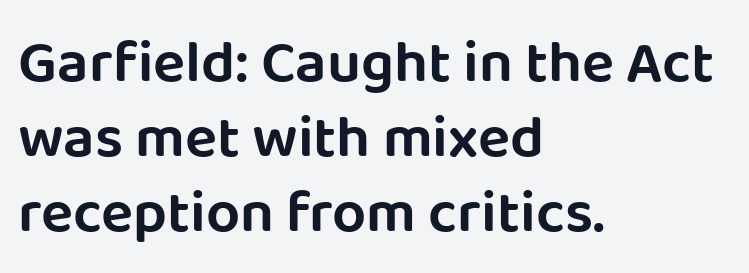
You could not count columns in this text — the font is proportionally spaced. Line spacing here is normal. Rendered with straight, roman letterforms. The passage shown is typeset with a sans-serif family.
